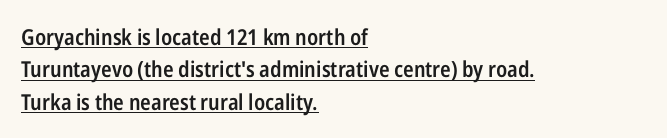
Compared with typical body copy, the letter spacing here is the same. Stroke thickness is moderately raised; the sample reads as semibold. A typesetter would call this leading conventional body-copy spacing. Ordinary non-slanted type is in use. The text block is weighted toward the left margin, trailing off unevenly rightward.
